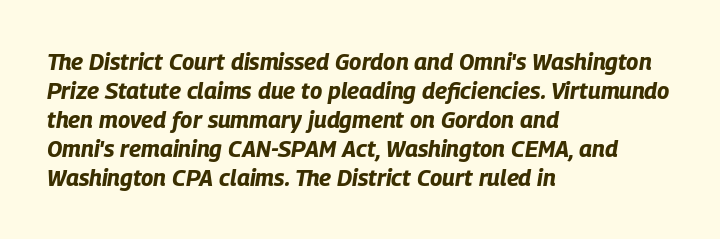
Q: Is the text bold? A: Yes.
Q: Is the text italic (slanted)? A: Yes, it leans right by about 9 degrees.
Q: Is the text underlined? A: No.
Q: How is the paragraph aligned? A: Left-aligned.
Q: Is the spacing between letters normal or unusually wide? A: Normal.
Q: Is the spacing between lines tight, normal or loose? A: Normal.
